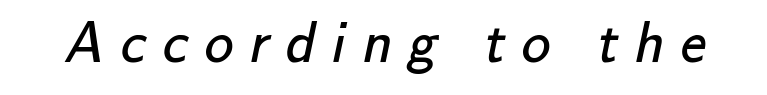
{"serif": "no", "bold": "no", "weight": "regular", "width": "normal", "stroke_contrast": "low", "x_height": "small", "monospaced": "no", "underline": "no", "letter_spacing": "wide", "letter_spacing_em": 0.28, "glyph_px": 58}
